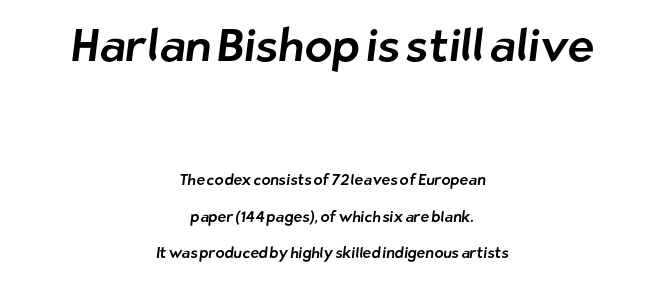
{"serif": "no", "width": "normal", "stroke_contrast": "low", "x_height": "medium", "monospaced": "no", "underline": "no", "align": "center", "line_spacing": "loose", "line_spacing_ratio": 2.44, "letter_spacing": "normal", "letter_spacing_em": 0.0, "larger_block": "first", "size_ratio": 3.07, "glyph_px": 46}
